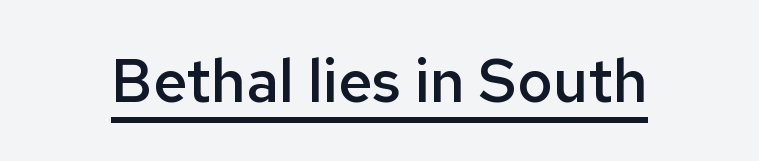
The face used here is rendered with its standard letterfit. The specimen includes a rule beneath the text block's lines. Notice how the stems are strictly vertical — no italics here. Unlike a traditional serif, this face leaves its strokes unadorned. Varying glyph widths throughout — classic text-font behaviour. Notice the strokes are somewhat thickened but not fully heavy: this is a semibold.
